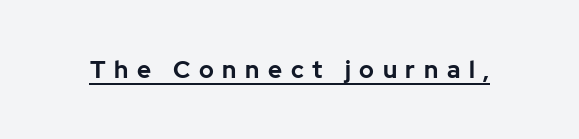
Q: Is the text bold? A: Yes.
Q: Is the text italic (slanted)? A: No, it is upright.
Q: Is the text underlined? A: Yes.
Q: Is the spacing between letters normal or unusually wide? A: Unusually wide.
